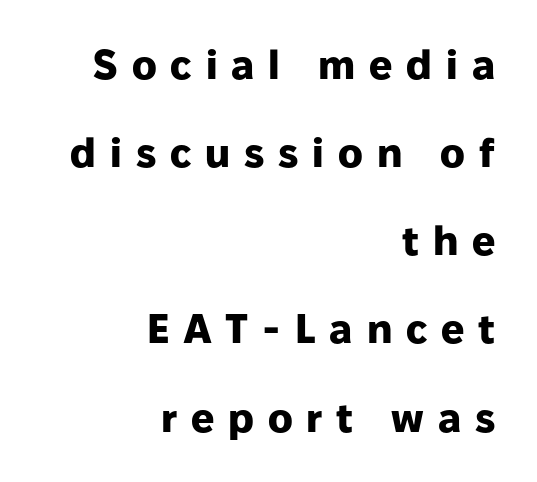
{"serif": "no", "italic": "no", "bold": "yes", "weight": "heavy", "width": "normal", "stroke_contrast": "low", "x_height": "medium", "monospaced": "no", "underline": "no", "align": "right", "line_spacing": "loose", "line_spacing_ratio": 2.15, "letter_spacing": "wide", "letter_spacing_em": 0.34, "glyph_px": 41}
